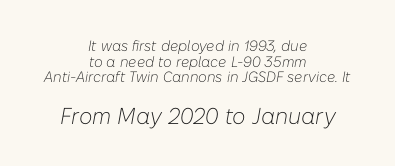
Line spacing here is tight. This sample uses an oblique cut, with every glyph tilted off the vertical. On a weight scale, this lands at 450 or below. Reading top to bottom, the characters get bigger at the block break.
